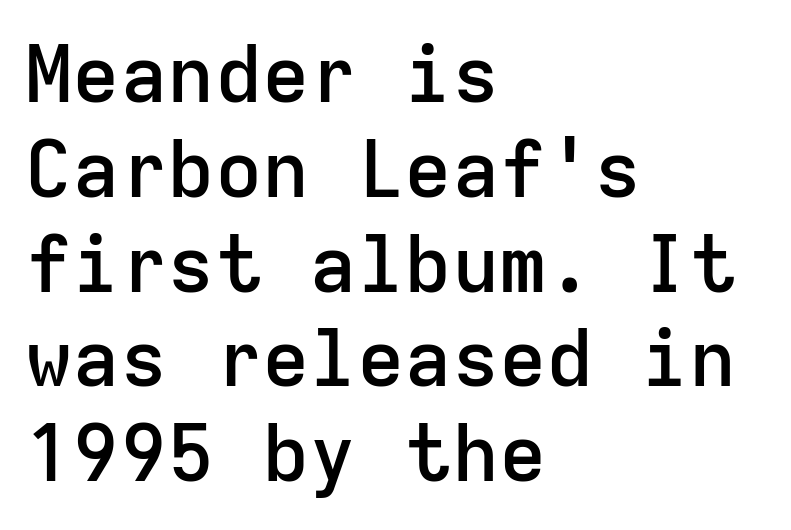
{"serif": "no", "italic": "no", "bold": "semi", "weight": "semibold", "width": "normal", "stroke_contrast": "low", "x_height": "medium", "monospaced": "yes", "underline": "no", "align": "left", "line_spacing_ratio": 1.2, "letter_spacing": "normal", "letter_spacing_em": 0.0, "glyph_px": 79}
